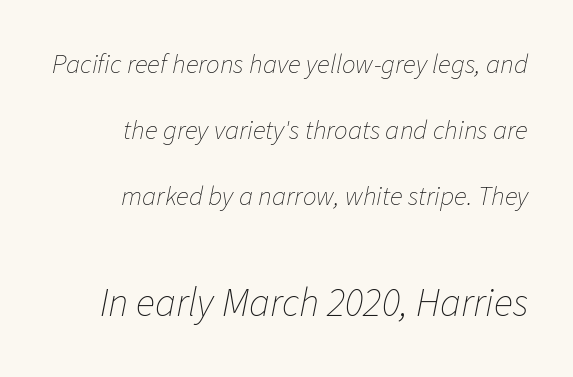
Q: Is the text bold? A: No.
Q: Is the text italic (slanted)? A: Yes, it leans right by about 11 degrees.
Q: Is the text underlined? A: No.
Q: How is the paragraph aligned? A: Right-aligned.
Q: Is the spacing between letters normal or unusually wide? A: Normal.
Q: Is the spacing between lines tight, normal or loose? A: Loose.
Q: Which block of text is set in a larger size, the first (top) or the second (bottom)? A: The second (bottom) one.
Q: Width (condensed, normal, or wide)? A: Normal.
Q: Stroke contrast? A: Low.
Q: x-height? A: Medium.
Q: Monospaced? A: No.
